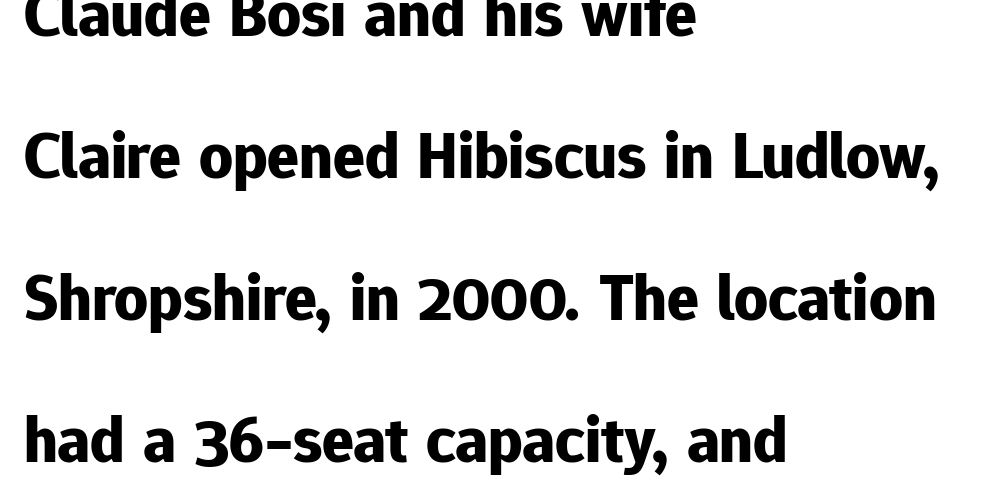
{"serif": "no", "italic": "no", "bold": "yes", "weight": "bold", "width": "normal", "stroke_contrast": "low", "x_height": "medium", "monospaced": "no", "underline": "no", "align": "left", "line_spacing": "loose", "line_spacing_ratio": 2.15, "letter_spacing": "normal", "letter_spacing_em": 0.0, "glyph_px": 66}
